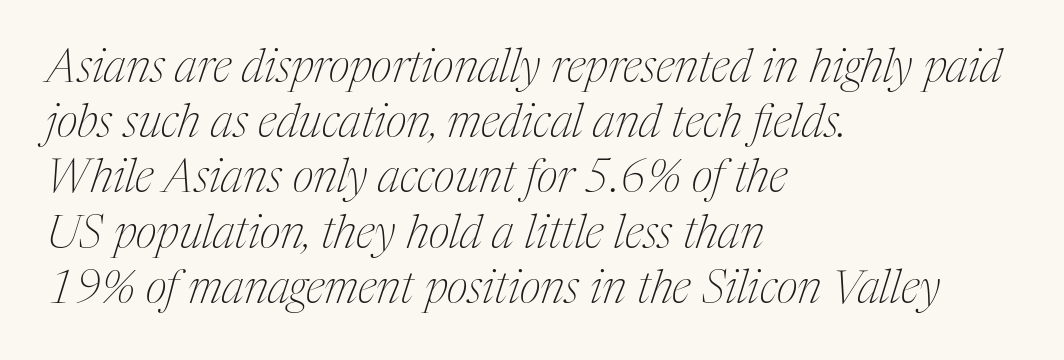
Q: Is the text bold? A: No.
Q: Is the text italic (slanted)? A: Yes, it leans right by about 17 degrees.
Q: Is the typeface a serif or a sans-serif typeface? A: Serif.
Q: Is the text underlined? A: No.
Q: How is the paragraph aligned? A: Left-aligned.
Q: Is the spacing between letters normal or unusually wide? A: Normal.
Q: Width (condensed, normal, or wide)? A: Condensed.
Q: Stroke contrast? A: Medium.
Q: x-height? A: Medium.
Q: Monospaced? A: No.
